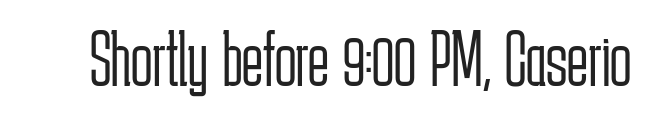
The foot of each line stays bare and open. Each word holds together tightly as a unit, with standard inter-letter gaps. The letters advance in unequal steps, a hallmark of proportional type. No italicization has been applied; the sample stays upright.
